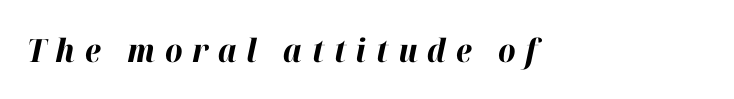
The image shows 32 px bold type, italic (leaning right); set unusually wide letter spacing (+0.3 em), not underlined; high stroke contrast and a medium x-height.
